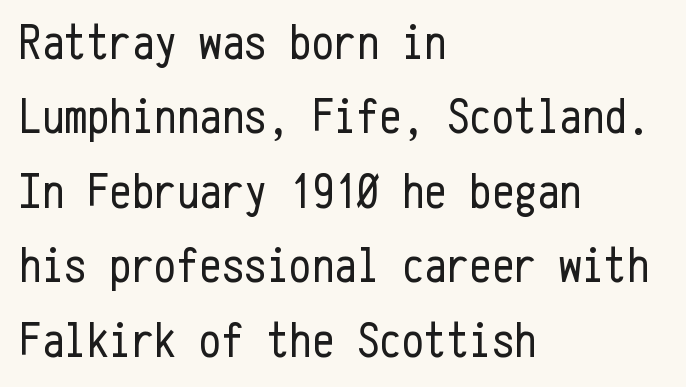
{"serif": "no", "italic": "no", "bold": "no", "weight": "regular", "width": "condensed", "stroke_contrast": "low", "x_height": "medium", "monospaced": "yes", "underline": "no", "align": "left", "line_spacing": "normal", "line_spacing_ratio": 1.49, "letter_spacing": "normal", "letter_spacing_em": 0.0, "glyph_px": 50}
